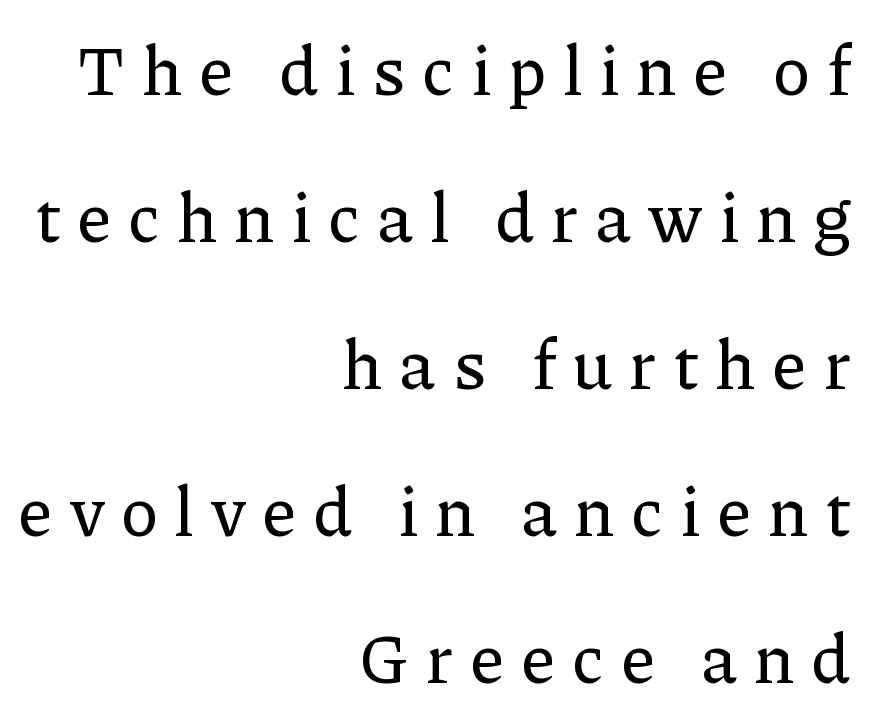
The image shows 69 px serif type, upright; set right-aligned, loose line spacing (2.13x), unusually wide letter spacing (+0.24 em), not underlined; low stroke contrast and a medium x-height.
